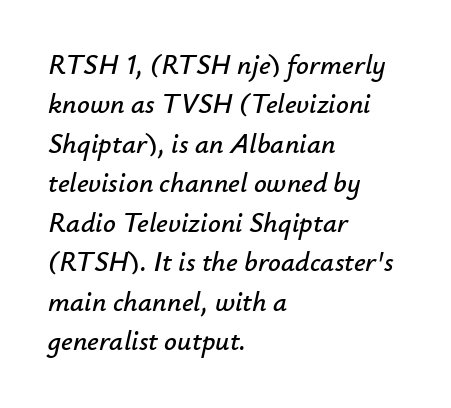
{"italic": "yes", "lean": "right", "slant_degrees": 12, "width": "normal", "stroke_contrast": "low", "x_height": "small", "monospaced": "no", "underline": "no", "align": "left", "line_spacing": "normal", "line_spacing_ratio": 1.41, "letter_spacing": "normal", "letter_spacing_em": 0.0, "glyph_px": 28}
